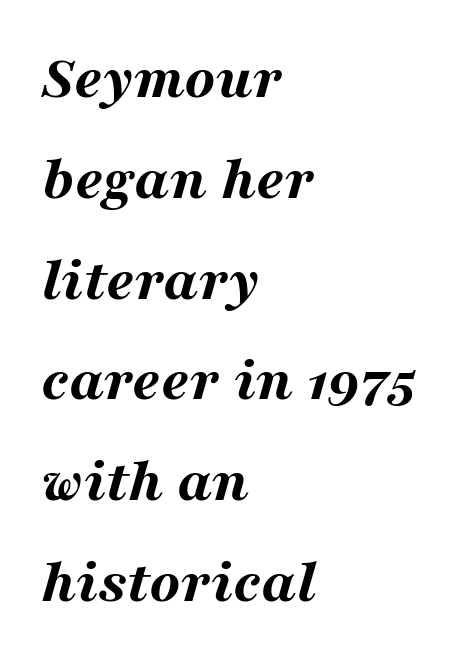
The text block is weighted toward the left margin, trailing off unevenly rightward. Style check: oblique. Note the varied advance widths — an 'i' is clearly narrower than an 'm'. The typesetting leans heavy: a genuine bold. Summary of vertical rhythm: regular, with standard interline spacing.
